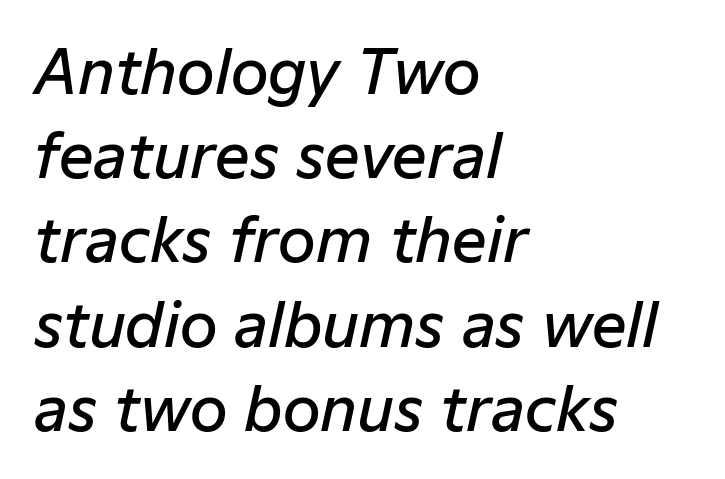
{"italic": "yes", "lean": "right", "slant_degrees": 12, "bold": "semi", "weight": "semibold", "width": "normal", "stroke_contrast": "low", "x_height": "medium", "monospaced": "no", "underline": "no", "align": "left", "line_spacing": "normal", "line_spacing_ratio": 1.38, "letter_spacing": "normal", "letter_spacing_em": 0.0, "glyph_px": 61}
